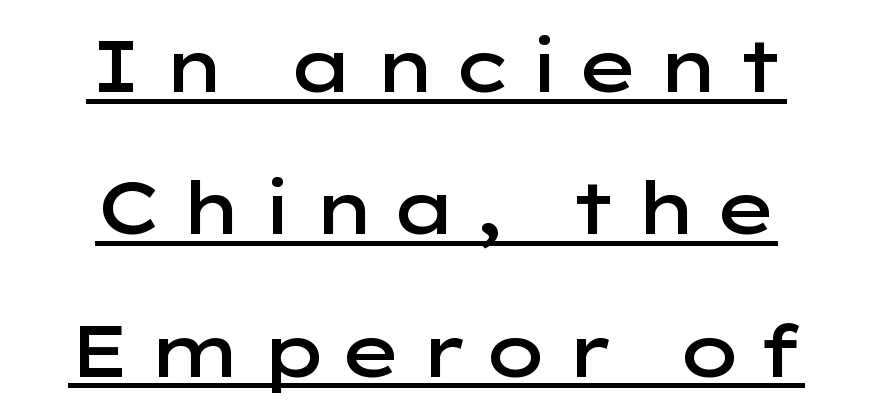
The image shows 73 px semibold, wide sans-serif type, upright; set centered, loose line spacing (1.95x), underlined; low stroke contrast and a medium x-height.
